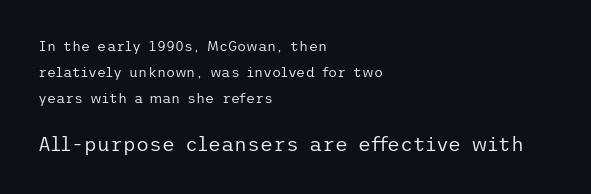
Small over large — that's the arrangement of the two blocks here. The lettering holds an erect, upright posture throughout. This sample uses plain, unmodified letter spacing. Nobody drew a line under any word here.
